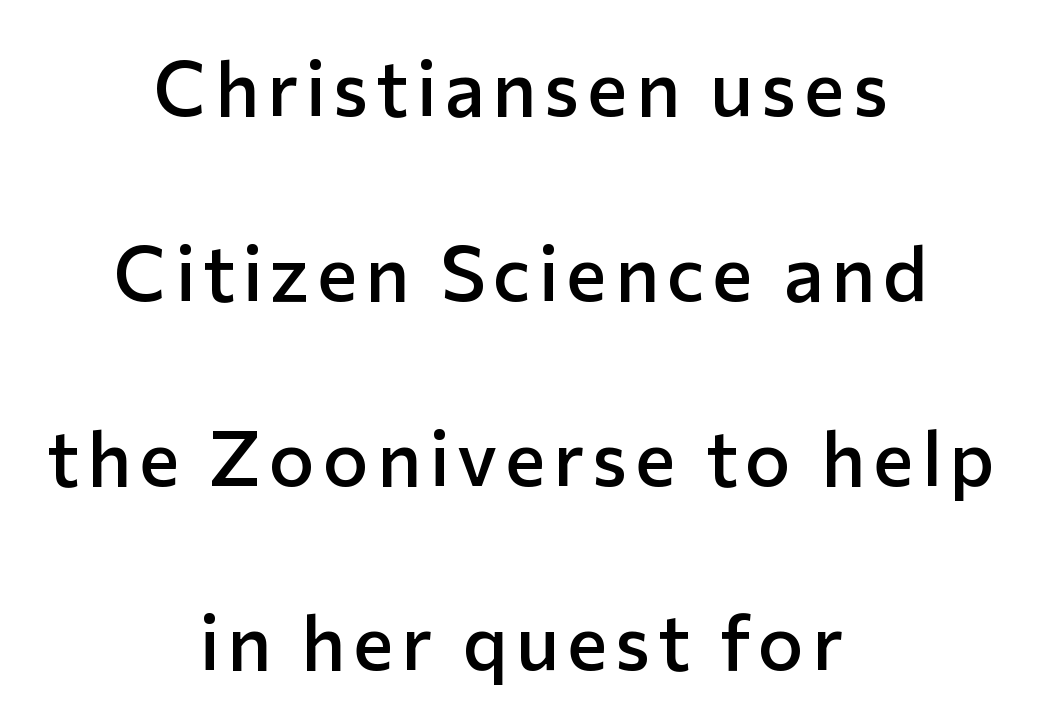
This sample has the flowing, uneven cadence of proportional lettering. How would I describe the line gaps? Wide and relaxed. Teacher's note: observe the equal gaps on both sides — that is centered alignment. The typography opts for an upright posture over an oblique one. Underlining? Definitely not there. On the weight axis this lands at semibold, roughly 600.
